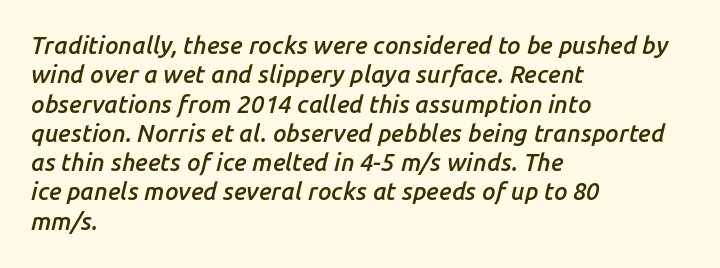
The font's italic variant was chosen for this text. A semibold gives these letters moderate extra thickness, short of bold. Reading down the block, your eye returns to a fixed left position each line. Compared with typical body copy, the letter spacing here is the same. Nobody drew a line under any word here.
